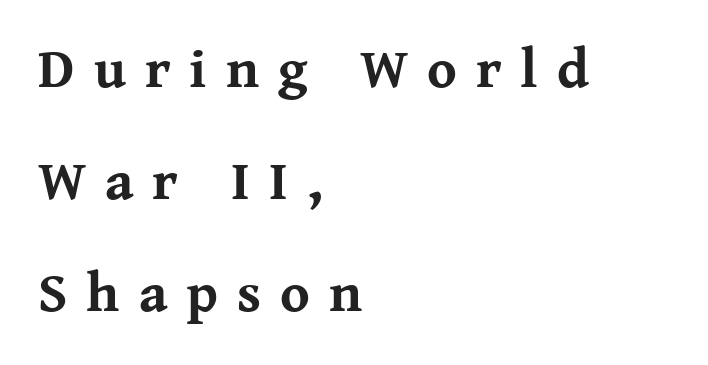
Q: Is the text bold? A: Yes.
Q: Is the text italic (slanted)? A: No, it is upright.
Q: Is the typeface a serif or a sans-serif typeface? A: Serif.
Q: Is the text underlined? A: No.
Q: How is the paragraph aligned? A: Left-aligned.
Q: Is the spacing between letters normal or unusually wide? A: Unusually wide.
Q: Is the spacing between lines tight, normal or loose? A: Loose.
Q: Width (condensed, normal, or wide)? A: Normal.
Q: Stroke contrast? A: Medium.
Q: x-height? A: Medium.
Q: Monospaced? A: No.
